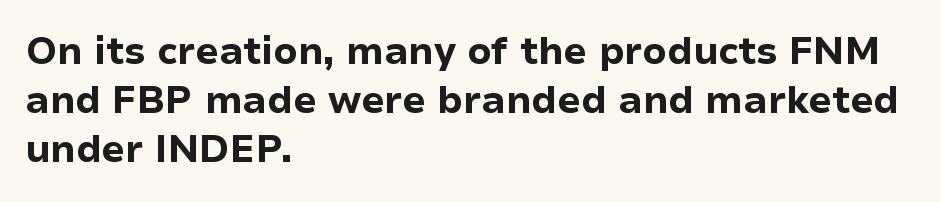
Q: Is the text bold? A: Yes.
Q: Is the text italic (slanted)? A: No, it is upright.
Q: Is the typeface a serif or a sans-serif typeface? A: Sans-serif.
Q: Is the text underlined? A: No.
Q: How is the paragraph aligned? A: Left-aligned.
Q: Is the spacing between letters normal or unusually wide? A: Normal.
Q: Is the spacing between lines tight, normal or loose? A: Normal.
Q: Width (condensed, normal, or wide)? A: Normal.
Q: Stroke contrast? A: Low.
Q: x-height? A: Medium.
Q: Monospaced? A: No.
